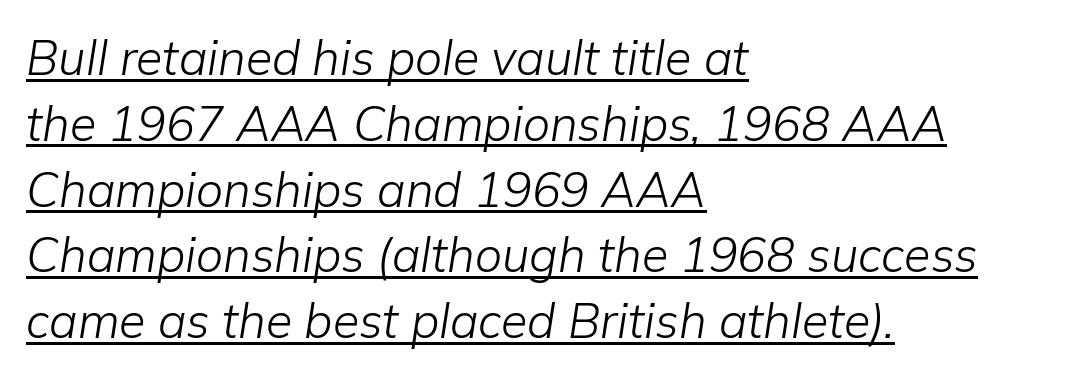
{"italic": "yes", "lean": "right", "slant_degrees": 9, "bold": "no", "weight": "light", "width": "normal", "stroke_contrast": "low", "x_height": "medium", "monospaced": "no", "underline": "yes", "align": "left", "line_spacing": "normal", "line_spacing_ratio": 1.37, "letter_spacing": "normal", "letter_spacing_em": 0.0, "glyph_px": 48}
